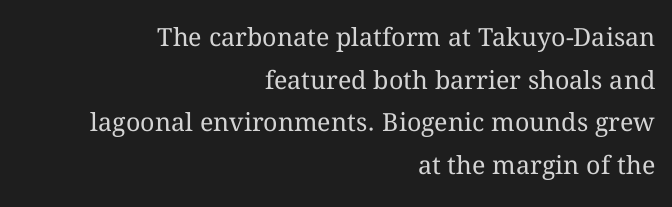
Honestly, the letter spacing is just normal — you wouldn't notice it. Posture: upright roman. The words here are not underlined. The weight would be labelled regular, book, light, or lighter still. A flush-right, rag-left setting is used for this passage.
